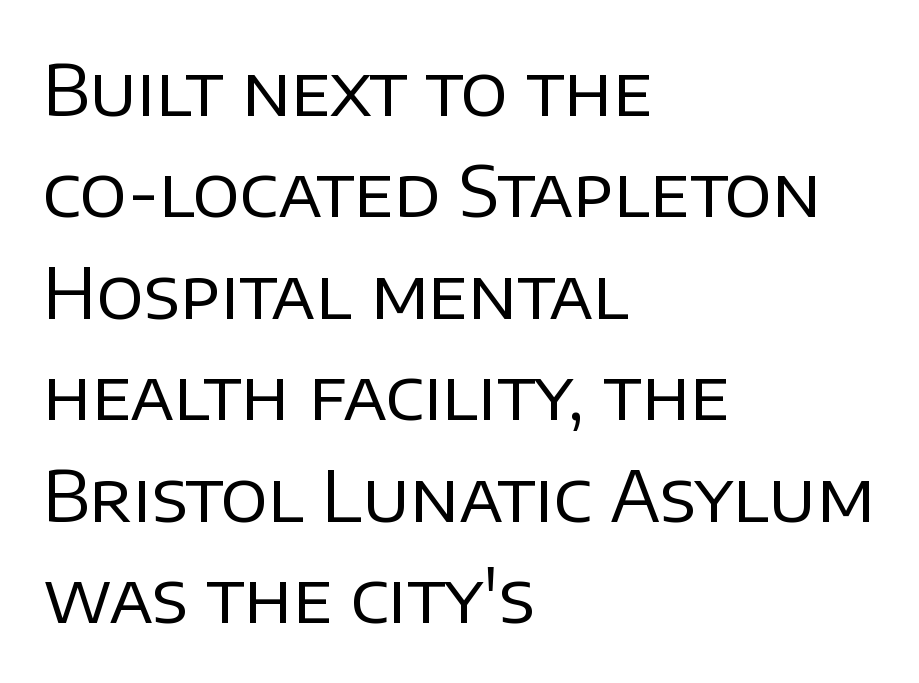
The block of text has a typical density, with ordinary space between rows. Character widths vary here, with narrow letters taking less room than wide ones. Each word holds together tightly as a unit, with standard inter-letter gaps. Do the letters lean? They stand straight.
